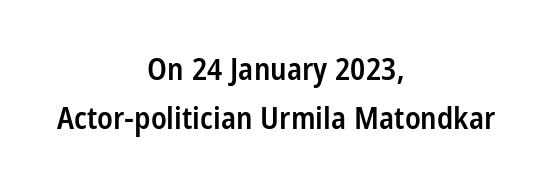
Q: Is the text bold? A: Semi-bold.
Q: Is the text italic (slanted)? A: No, it is upright.
Q: Is the typeface a serif or a sans-serif typeface? A: Sans-serif.
Q: Is the text underlined? A: No.
Q: How is the paragraph aligned? A: Centered.
Q: Is the spacing between letters normal or unusually wide? A: Normal.
Q: Is the spacing between lines tight, normal or loose? A: Normal.
Q: Width (condensed, normal, or wide)? A: Condensed.
Q: Stroke contrast? A: Low.
Q: x-height? A: Large.
Q: Monospaced? A: No.
